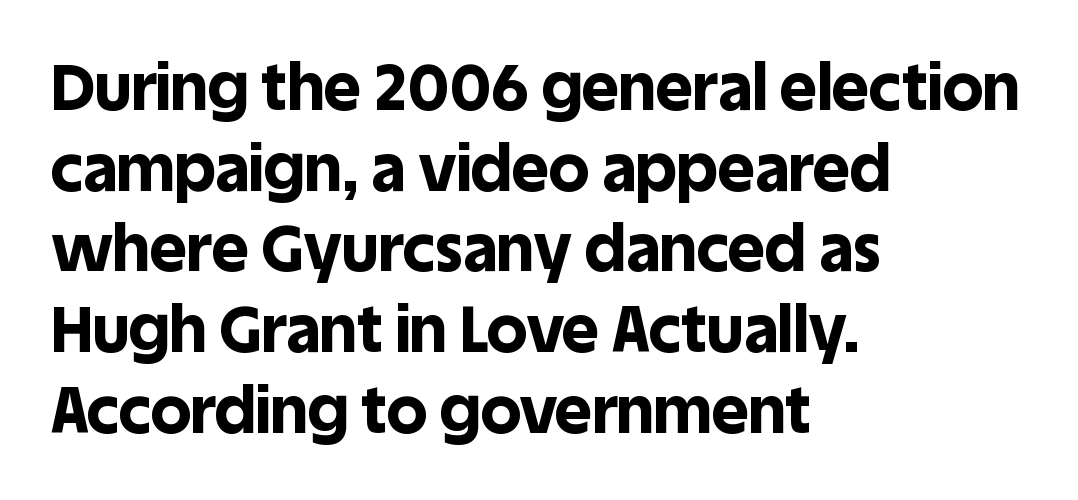
Does the type have serifs? No, each stem ends abruptly. The letters stand straight up with perfectly vertical stems. The rendering keeps characters at their native spacing. A typesetter would call this proportional, since set widths differ per character. Quick note: underline off.
